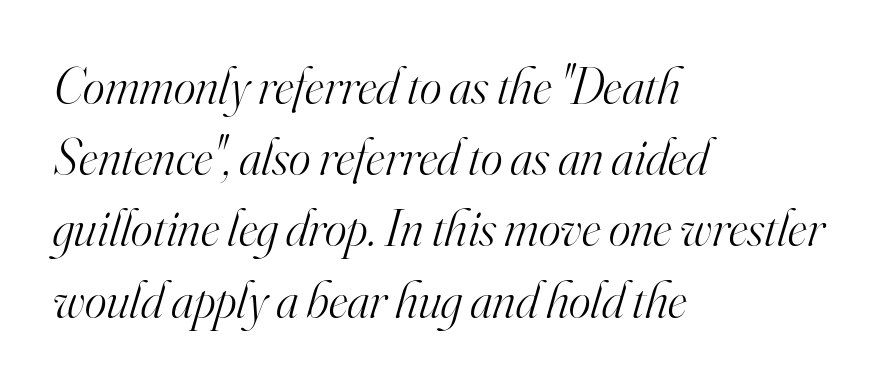
Short note: letters normally spaced. Italic? Definitely — the glyphs are oblique. Serifs: yes, visible at the terminals of the letterforms. Rows of type keep a routine distance in the vertical direction. Nobody drew a line under any word here. This is not heavy type; no bold has been used.
